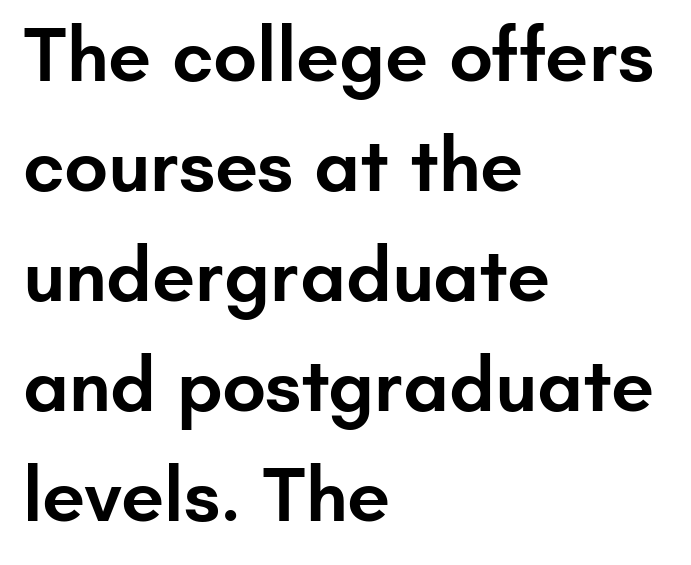
This sample has the flowing, uneven cadence of proportional lettering. Typeset ragged right — the left edge is the straight one. Words appear dense and cohesive because spacing is normal. Serif or sans? Sans — the stroke terminals are bare.
